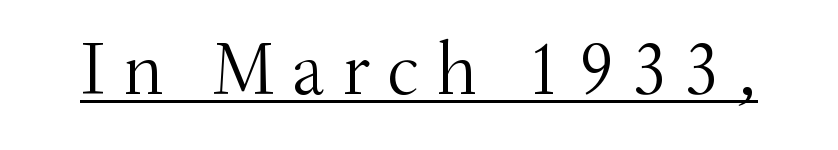
Q: Is the text bold? A: No.
Q: Is the text italic (slanted)? A: No, it is upright.
Q: Is the typeface a serif or a sans-serif typeface? A: Serif.
Q: Is the text underlined? A: Yes.
Q: Is the spacing between letters normal or unusually wide? A: Unusually wide.
Q: Width (condensed, normal, or wide)? A: Normal.
Q: Stroke contrast? A: Medium.
Q: x-height? A: Small.
Q: Monospaced? A: No.
